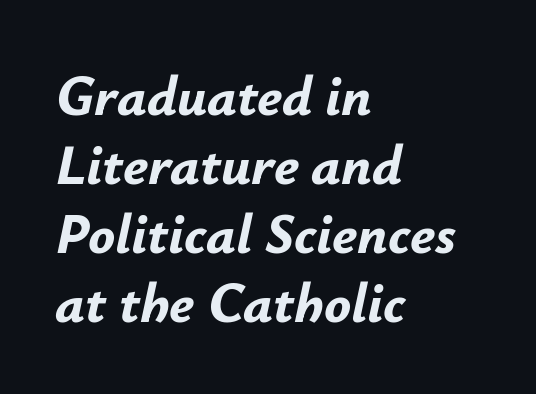
{"italic": "yes", "lean": "right", "slant_degrees": 12, "bold": "yes", "weight": "bold", "width": "normal", "stroke_contrast": "low", "x_height": "small", "monospaced": "no", "underline": "no", "align": "left", "line_spacing_ratio": 1.23, "letter_spacing": "normal", "letter_spacing_em": 0.0, "glyph_px": 56}
